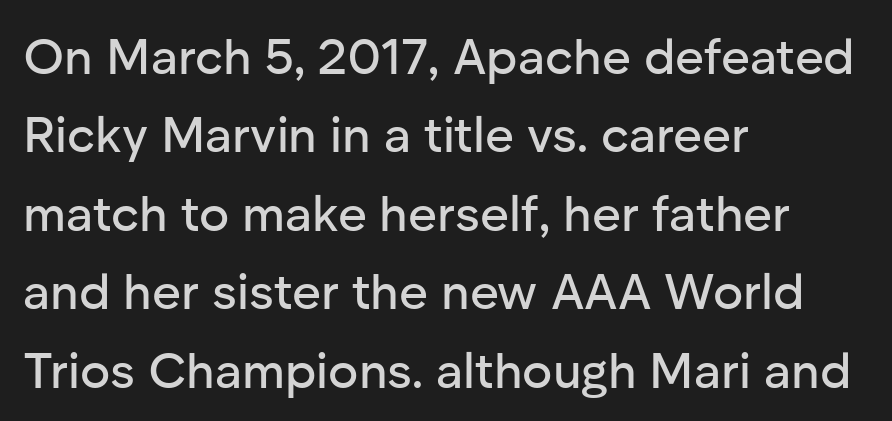
The image shows 50 px sans-serif type, upright; set left-aligned, normal line spacing (1.57x), normal letter spacing, not underlined; low stroke contrast and a medium x-height.
